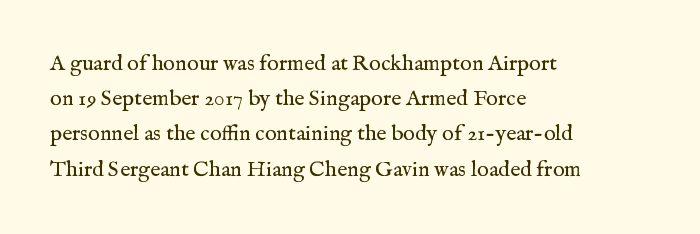
{"italic": "no", "bold": "no", "underline": "no", "align": "left", "line_spacing": "normal", "line_spacing_ratio": 1.6, "letter_spacing": "normal", "letter_spacing_em": 0.0, "glyph_px": 22}
